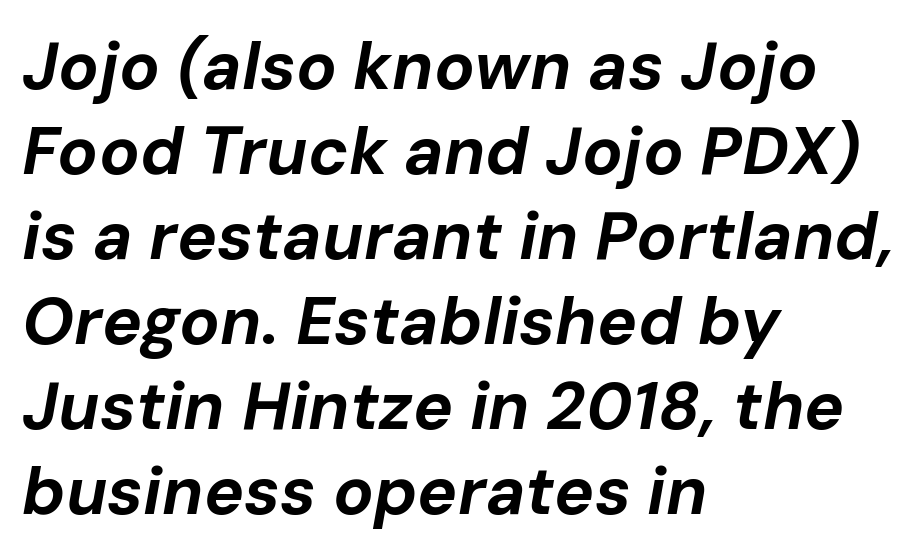
{"italic": "yes", "lean": "right", "slant_degrees": 10, "bold": "yes", "weight": "bold", "width": "normal", "stroke_contrast": "low", "x_height": "medium", "monospaced": "no", "underline": "no", "align": "left", "line_spacing": "normal", "line_spacing_ratio": 1.27, "letter_spacing": "normal", "letter_spacing_em": 0.0, "glyph_px": 67}
